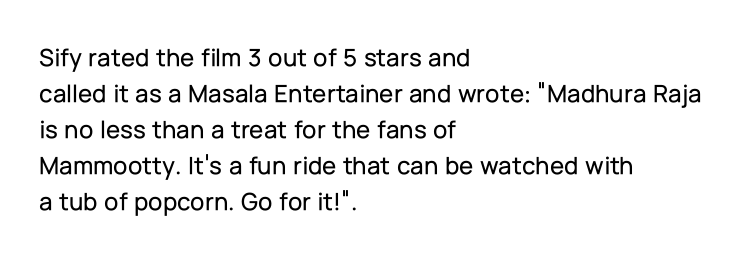
Q: Is the text italic (slanted)? A: No, it is upright.
Q: Is the text underlined? A: No.
Q: How is the paragraph aligned? A: Left-aligned.
Q: Is the spacing between letters normal or unusually wide? A: Normal.
Q: Is the spacing between lines tight, normal or loose? A: Normal.
